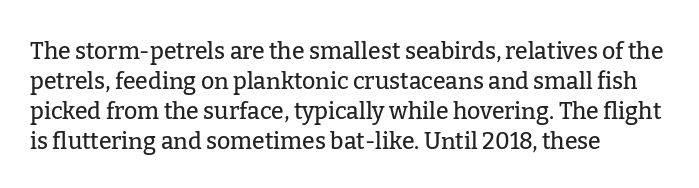
The image shows 23 px text type, upright; set left-aligned, normal line spacing (1.3x), normal letter spacing, not underlined.
